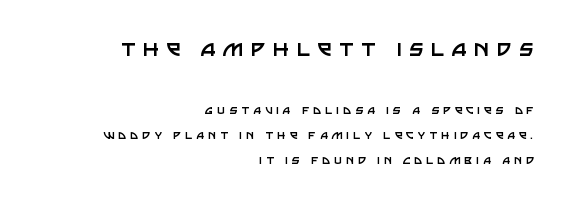
{"italic": "no", "bold": "no", "underline": "no", "align": "right", "line_spacing_ratio": 1.8, "letter_spacing": "wide", "letter_spacing_em": 0.27, "larger_block": "first", "size_ratio": 1.86, "glyph_px": 26}
